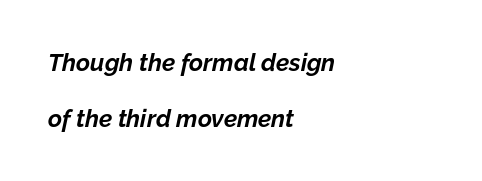
The image shows 24 px bold type, italic (leaning right); set left-aligned, loose line spacing (2.32x), normal letter spacing, not underlined.
